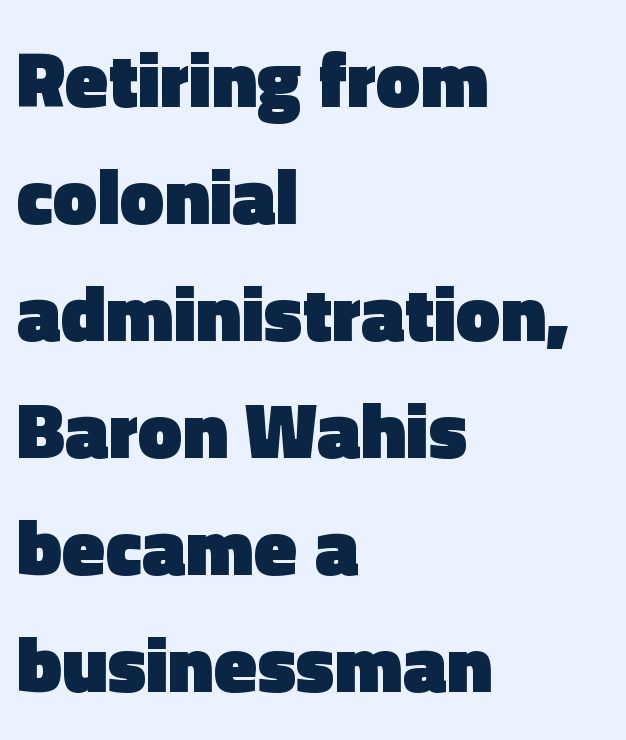
{"serif": "no", "italic": "no", "bold": "yes", "weight": "heavy", "width": "normal", "x_height": "medium", "monospaced": "no", "underline": "no", "align": "left", "line_spacing": "normal", "line_spacing_ratio": 1.48, "letter_spacing": "normal", "letter_spacing_em": 0.0, "glyph_px": 79}
